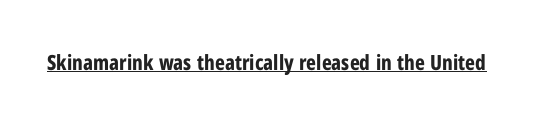
Emphasis is given by a line drawn under the lettering. Weight: bold. Honestly, the letter spacing is just normal — you wouldn't notice it. Is there any slant? The stems are plumb.
